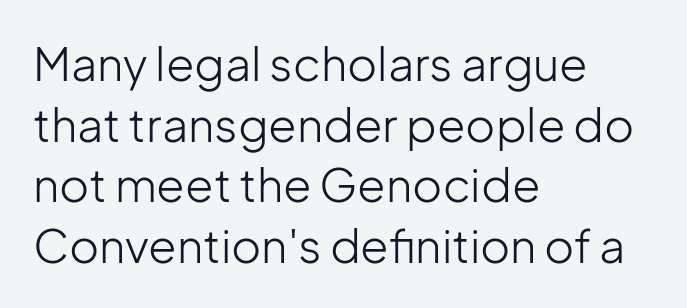
Q: Is the text bold? A: No.
Q: Is the text italic (slanted)? A: No, it is upright.
Q: Is the typeface a serif or a sans-serif typeface? A: Sans-serif.
Q: Is the text underlined? A: No.
Q: How is the paragraph aligned? A: Left-aligned.
Q: Is the spacing between letters normal or unusually wide? A: Normal.
Q: Is the spacing between lines tight, normal or loose? A: Normal.
Q: Width (condensed, normal, or wide)? A: Normal.
Q: Stroke contrast? A: Low.
Q: x-height? A: Medium.
Q: Monospaced? A: No.
